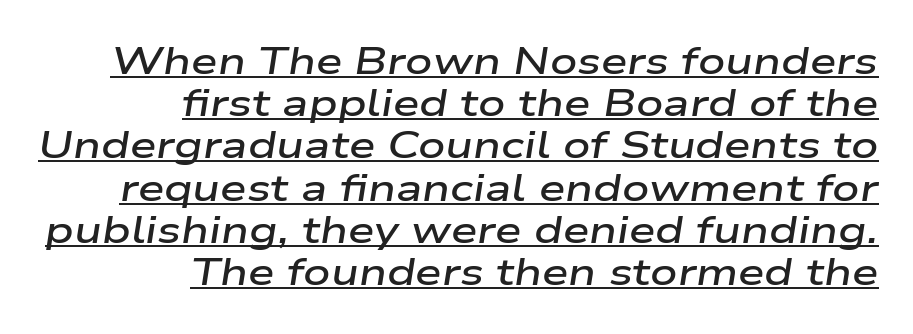
A typographer would call this underscored text. Slightly chunky letters — semibold, I'd say, not full bold. These lines were composed using italics. Line endings align vertically; line beginnings do not. Very little white space separates one row of letters from the next.
